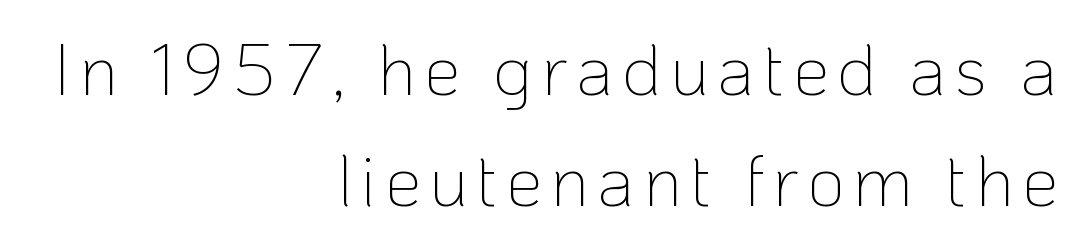
{"serif": "no", "italic": "no", "bold": "no", "weight": "thin", "width": "normal", "stroke_contrast": "low", "x_height": "medium", "monospaced": "no", "underline": "no", "align": "right", "line_spacing": "normal", "line_spacing_ratio": 1.52, "glyph_px": 73}
